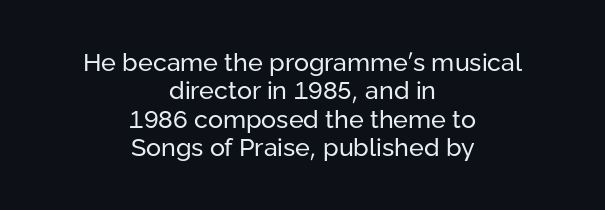
The image shows 25 px text type, upright; set centered, tight line spacing (1.14x), normal letter spacing, not underlined.
